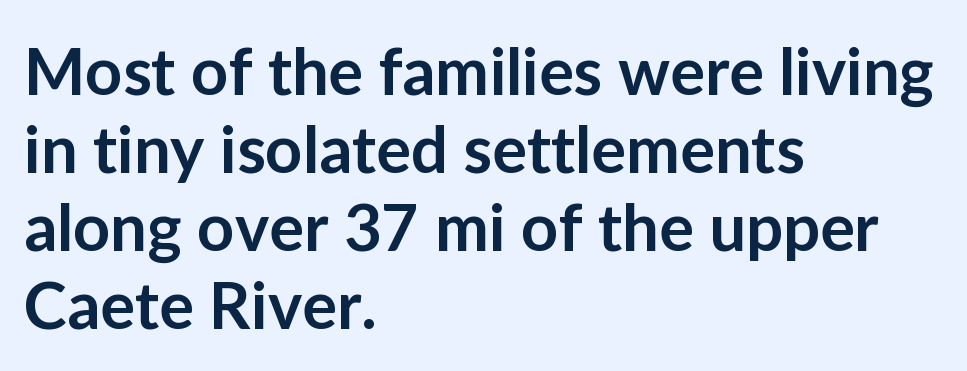
Q: Is the text bold? A: Semi-bold.
Q: Is the text italic (slanted)? A: No, it is upright.
Q: Is the typeface a serif or a sans-serif typeface? A: Sans-serif.
Q: Is the text underlined? A: No.
Q: How is the paragraph aligned? A: Left-aligned.
Q: Is the spacing between letters normal or unusually wide? A: Normal.
Q: Width (condensed, normal, or wide)? A: Normal.
Q: Stroke contrast? A: Low.
Q: x-height? A: Medium.
Q: Monospaced? A: No.
